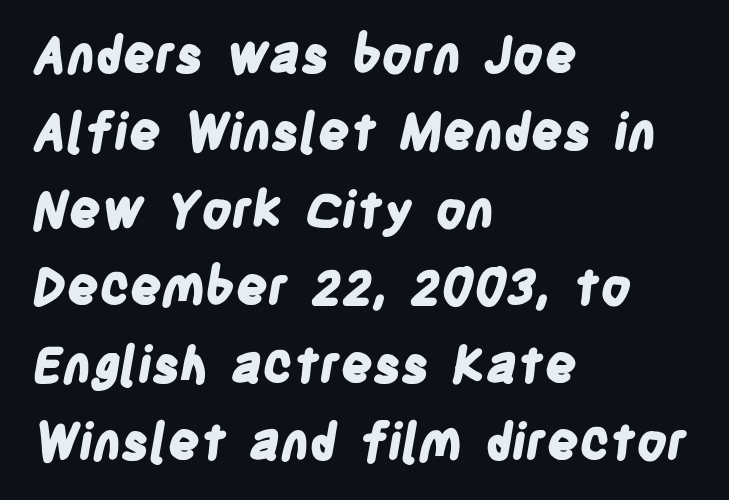
{"serif": "no", "bold": "yes", "weight": "bold", "width": "condensed", "stroke_contrast": "low", "x_height": "large", "monospaced": "no", "underline": "no", "align": "left", "line_spacing": "normal", "line_spacing_ratio": 1.55, "letter_spacing": "normal", "letter_spacing_em": 0.0, "glyph_px": 50}
